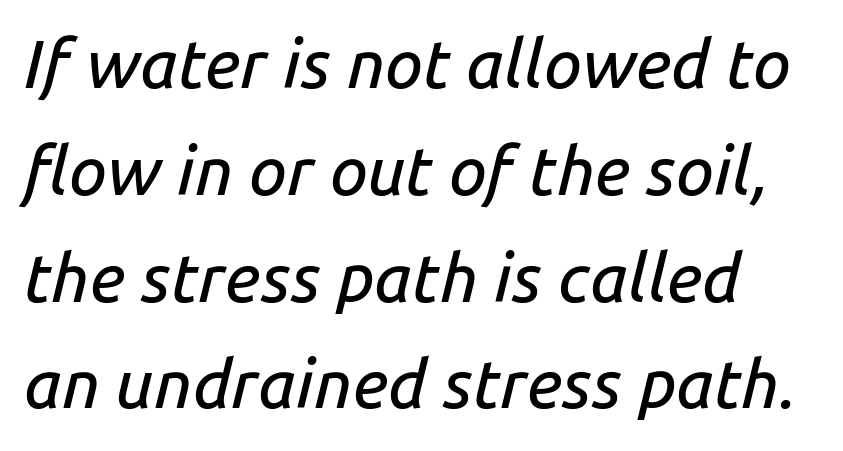
{"italic": "yes", "lean": "right", "slant_degrees": 14, "width": "normal", "stroke_contrast": "low", "x_height": "medium", "monospaced": "no", "underline": "no", "line_spacing": "normal", "line_spacing_ratio": 1.57, "letter_spacing": "normal", "letter_spacing_em": 0.0, "glyph_px": 68}
